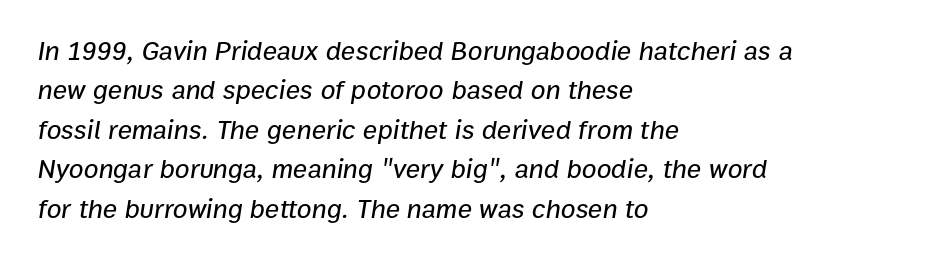
Q: Is the text italic (slanted)? A: Yes, it leans right by about 9 degrees.
Q: Is the text underlined? A: No.
Q: How is the paragraph aligned? A: Left-aligned.
Q: Is the spacing between letters normal or unusually wide? A: Normal.
Q: Is the spacing between lines tight, normal or loose? A: Normal.
